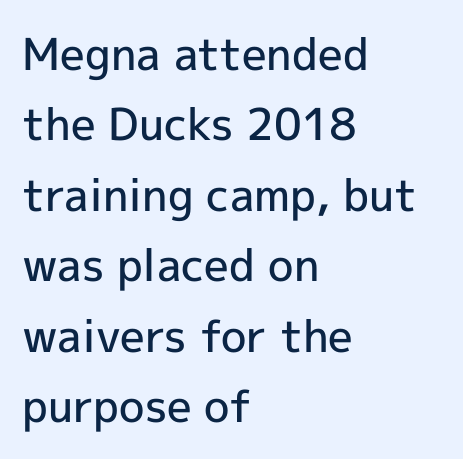
{"serif": "no", "italic": "no", "bold": "semi", "weight": "semibold", "width": "normal", "x_height": "medium", "monospaced": "no", "underline": "no", "align": "left", "line_spacing": "normal", "line_spacing_ratio": 1.6, "letter_spacing": "normal", "letter_spacing_em": 0.0, "glyph_px": 44}
